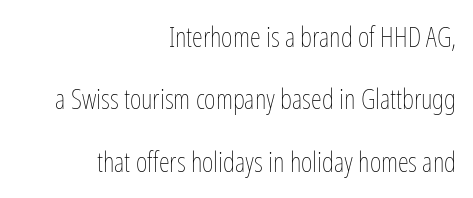
The image shows 28 px thin, condensed type, upright; set right-aligned, loose line spacing (2.23x), normal letter spacing, not underlined; low stroke contrast and a medium x-height.
